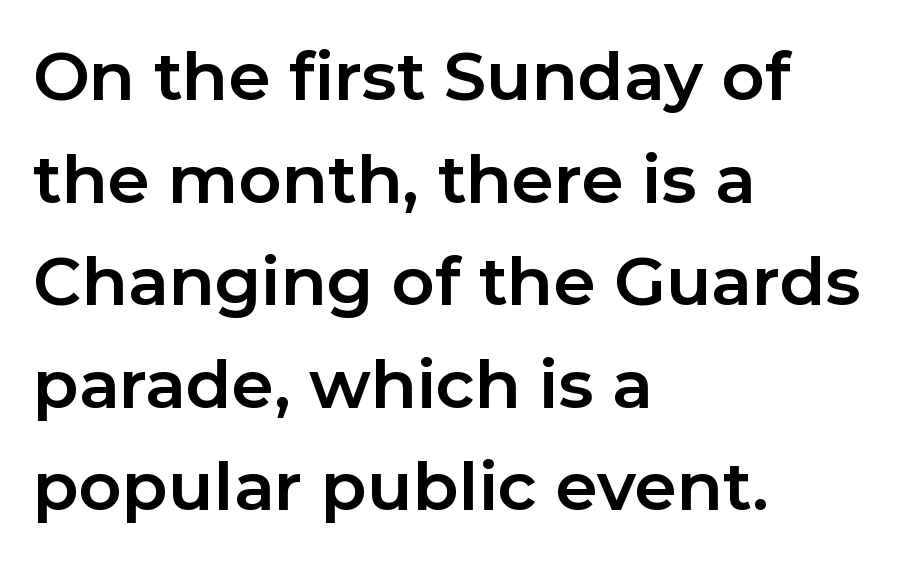
The image shows 67 px bold sans-serif type, upright; set left-aligned, normal line spacing (1.53x), normal letter spacing, not underlined; low stroke contrast and a medium x-height.
